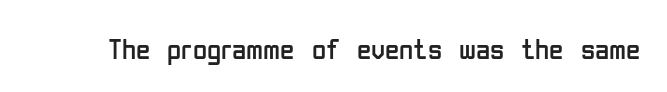
Q: Is the text bold? A: No.
Q: Is the text italic (slanted)? A: No, it is upright.
Q: Is the typeface a serif or a sans-serif typeface? A: Sans-serif.
Q: Is the text underlined? A: No.
Q: Is the spacing between letters normal or unusually wide? A: Normal.
Q: Width (condensed, normal, or wide)? A: Condensed.
Q: Stroke contrast? A: Low.
Q: x-height? A: Medium.
Q: Monospaced? A: No.
